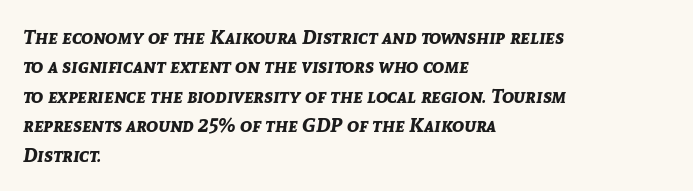
The image shows 20 px bold type, italic (leaning right); set left-aligned, normal line spacing (1.47x), normal letter spacing, not underlined.
